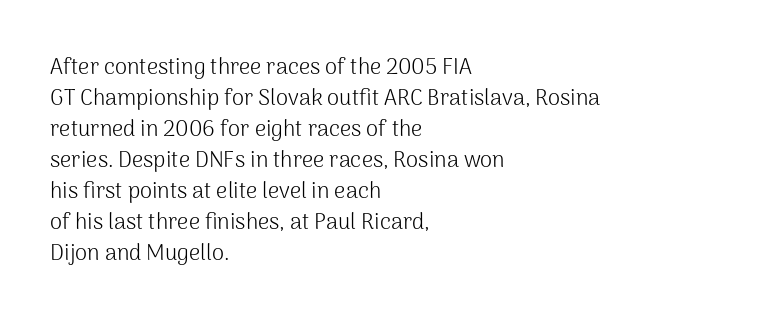
Q: Is the text bold? A: No.
Q: Is the text italic (slanted)? A: No, it is upright.
Q: Is the text underlined? A: No.
Q: How is the paragraph aligned? A: Left-aligned.
Q: Is the spacing between letters normal or unusually wide? A: Normal.
Q: Is the spacing between lines tight, normal or loose? A: Normal.
